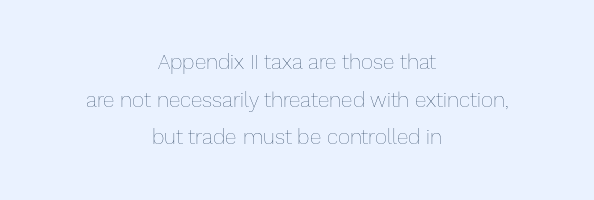
The image shows 21 px text type, upright; set centered, line spacing 1.79x, normal letter spacing, not underlined.
